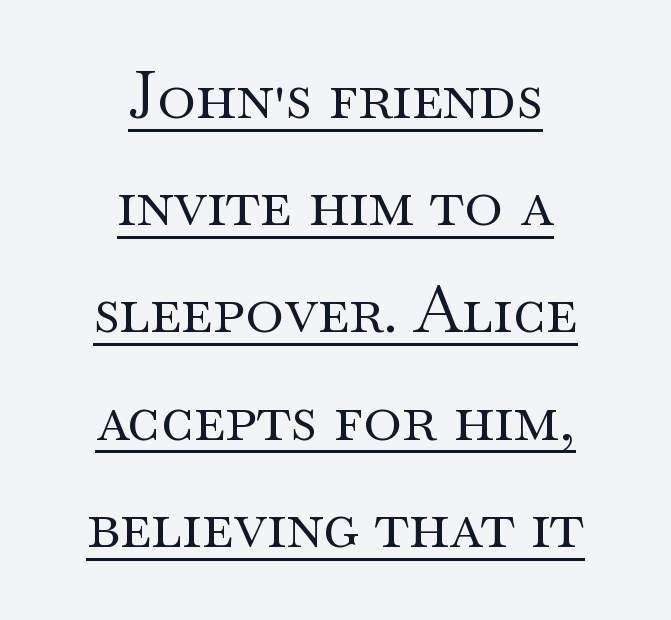
The image shows 65 px regular-weight, wide serif type, upright; set centered, normal line spacing (1.65x), normal letter spacing, underlined; medium stroke contrast and a small x-height.
